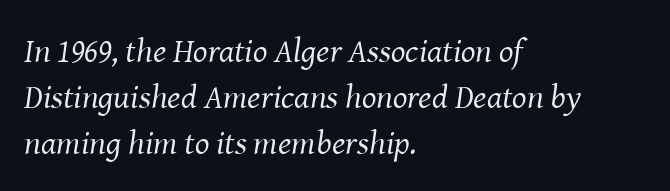
This sample has the flowing, uneven cadence of proportional lettering. The face used here is seriffed, in the tradition of book romans. No extra ink here — the face is not bold. The specimen omits any rule beneath the text block's lines.
